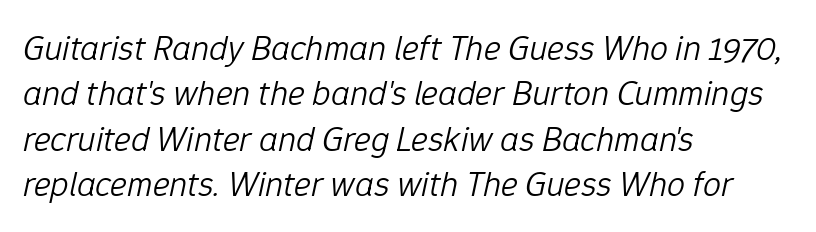
Q: Is the text bold? A: No.
Q: Is the text italic (slanted)? A: Yes, it leans right by about 12 degrees.
Q: Is the text underlined? A: No.
Q: How is the paragraph aligned? A: Left-aligned.
Q: Is the spacing between letters normal or unusually wide? A: Normal.
Q: Is the spacing between lines tight, normal or loose? A: Normal.
Q: Width (condensed, normal, or wide)? A: Normal.
Q: Stroke contrast? A: Low.
Q: x-height? A: Medium.
Q: Monospaced? A: No.
